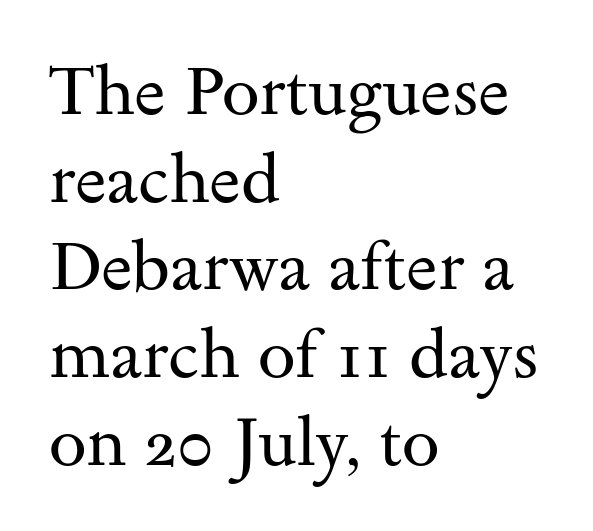
{"serif": "yes", "italic": "no", "bold": "no", "weight": "regular", "width": "wide", "stroke_contrast": "medium", "x_height": "small", "monospaced": "no", "underline": "no", "align": "left", "line_spacing": "normal", "line_spacing_ratio": 1.29, "letter_spacing": "normal", "letter_spacing_em": 0.0, "glyph_px": 68}
